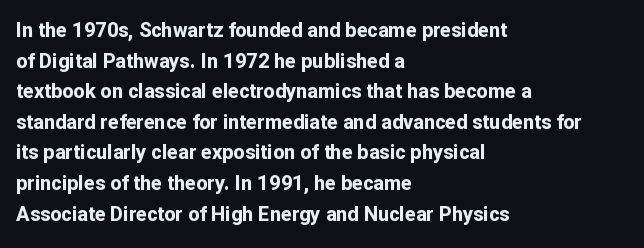
Q: Is the text bold? A: Yes.
Q: Is the text italic (slanted)? A: No, it is upright.
Q: Is the text underlined? A: No.
Q: How is the paragraph aligned? A: Left-aligned.
Q: Is the spacing between letters normal or unusually wide? A: Normal.
Q: Is the spacing between lines tight, normal or loose? A: Normal.
